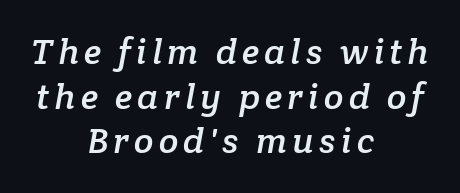
Q: Is the typeface a serif or a sans-serif typeface? A: Serif.
Q: Is the text underlined? A: No.
Q: How is the paragraph aligned? A: Centered.
Q: Width (condensed, normal, or wide)? A: Normal.
Q: Stroke contrast? A: Low.
Q: x-height? A: Medium.
Q: Monospaced? A: No.
